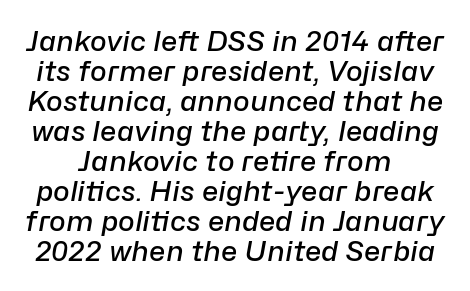
The image shows 28 px semibold type, italic (leaning right); set tight line spacing (1.07x), normal letter spacing, not underlined; low stroke contrast and a medium x-height.
